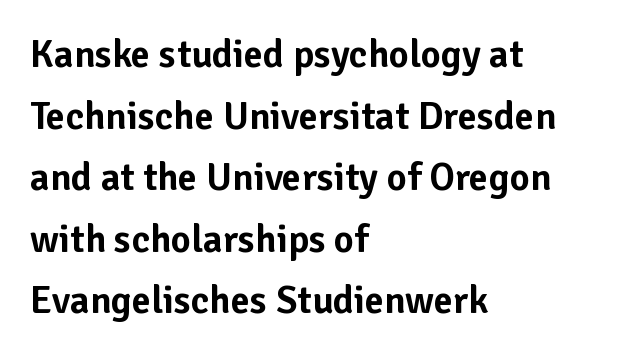
The image shows 39 px sans-serif type, upright; set left-aligned, normal line spacing (1.58x), normal letter spacing, not underlined; low stroke contrast and a medium x-height.
